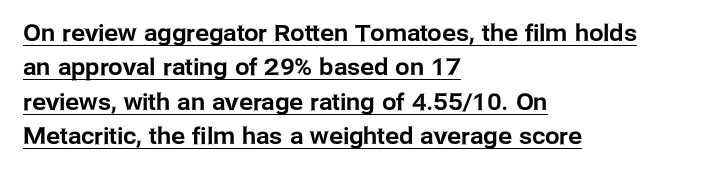
The image shows 23 px text type, upright; set left-aligned, normal line spacing (1.49x), normal letter spacing, underlined.
